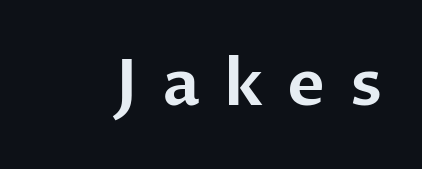
{"serif": "no", "italic": "no", "width": "normal", "stroke_contrast": "low", "x_height": "medium", "monospaced": "no", "underline": "no", "letter_spacing": "wide", "letter_spacing_em": 0.37, "glyph_px": 65}
